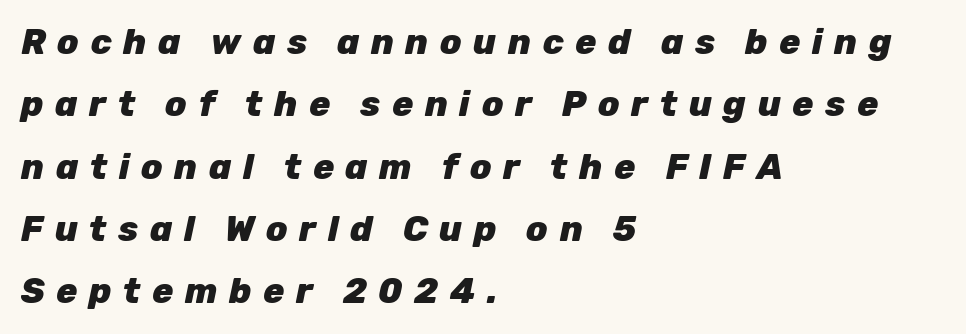
The image shows 35 px heavy type, italic (leaning right); set left-aligned, line spacing 1.78x, unusually wide letter spacing (+0.33 em), not underlined; low stroke contrast and a medium x-height.
